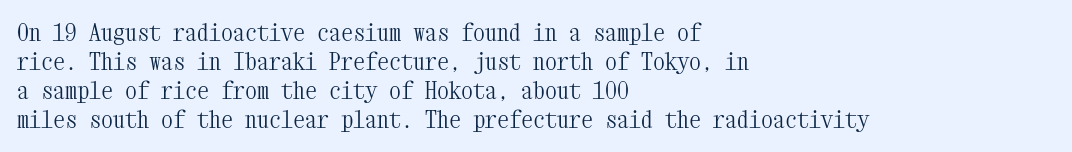
The strokes carry an ordinary text weight at most. Default kerning and tracking; the words read as compact shapes. The gap between lines stays unmarked. Does the lettering tilt? It doesn't — this is upright.
